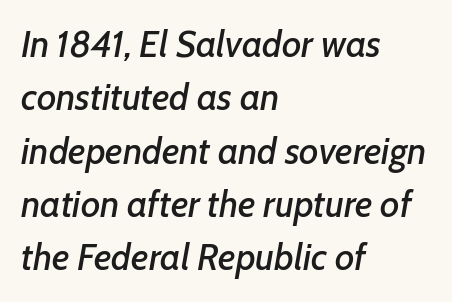
{"italic": "yes", "lean": "right", "slant_degrees": 7, "width": "normal", "stroke_contrast": "low", "x_height": "medium", "monospaced": "no", "underline": "no", "align": "left", "line_spacing": "normal", "line_spacing_ratio": 1.44, "letter_spacing": "normal", "letter_spacing_em": 0.0, "glyph_px": 37}
